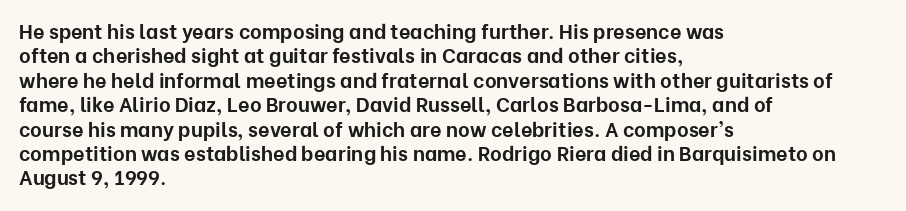
Q: Is the text bold? A: Yes.
Q: Is the text italic (slanted)? A: No, it is upright.
Q: Is the text underlined? A: No.
Q: How is the paragraph aligned? A: Left-aligned.
Q: Is the spacing between letters normal or unusually wide? A: Normal.
